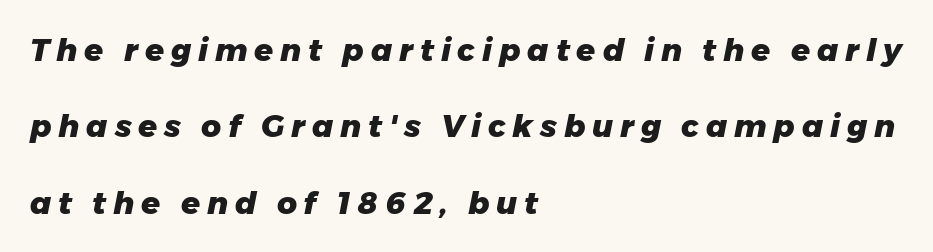
Q: Is the text bold? A: Yes.
Q: Is the text italic (slanted)? A: Yes, it leans right by about 11 degrees.
Q: Is the text underlined? A: No.
Q: How is the paragraph aligned? A: Left-aligned.
Q: Is the spacing between letters normal or unusually wide? A: Unusually wide.
Q: Is the spacing between lines tight, normal or loose? A: Loose.
Q: Width (condensed, normal, or wide)? A: Normal.
Q: Stroke contrast? A: Low.
Q: x-height? A: Medium.
Q: Monospaced? A: No.
